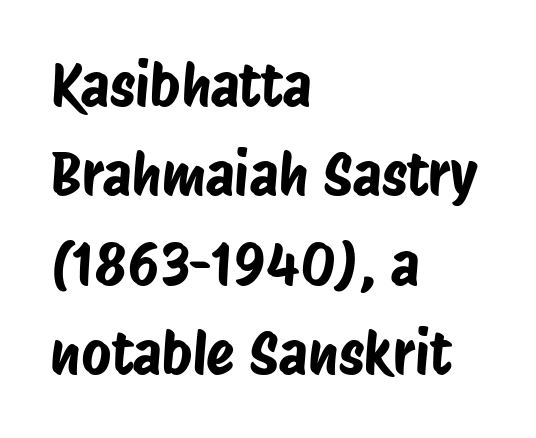
{"serif": "no", "width": "condensed", "stroke_contrast": "low", "x_height": "large", "monospaced": "no", "underline": "no", "align": "left", "line_spacing": "normal", "line_spacing_ratio": 1.54, "letter_spacing": "normal", "letter_spacing_em": 0.0, "glyph_px": 58}
